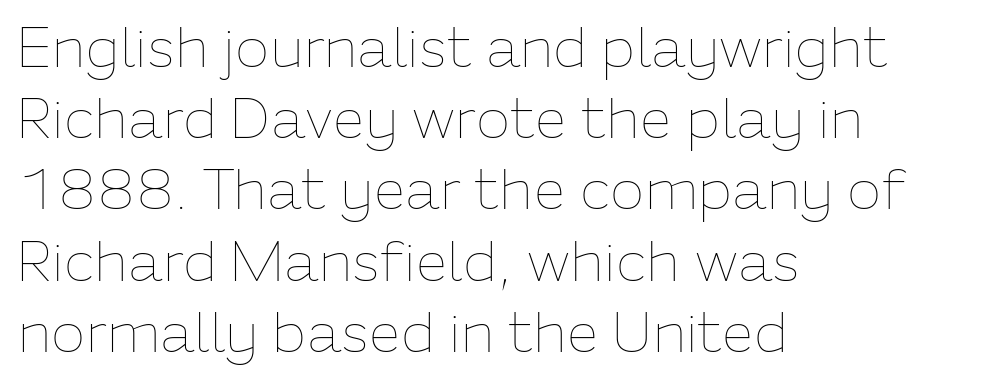
Q: Is the text bold? A: No.
Q: Is the text italic (slanted)? A: No, it is upright.
Q: Is the text underlined? A: No.
Q: How is the paragraph aligned? A: Left-aligned.
Q: Is the spacing between letters normal or unusually wide? A: Normal.
Q: Is the spacing between lines tight, normal or loose? A: Normal.
Q: Width (condensed, normal, or wide)? A: Normal.
Q: Stroke contrast? A: Low.
Q: x-height? A: Medium.
Q: Monospaced? A: No.
